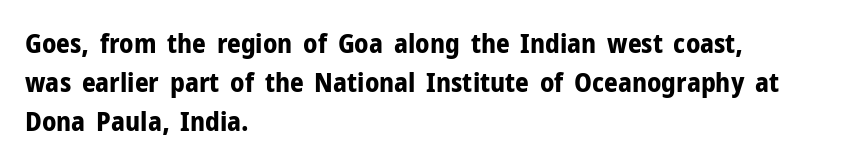
The typography opts for an upright posture over an oblique one. The face used here has the dense, thick strokes of a bold. Words float on clear page, feet unadorned. The typesetter chose a ragged-right arrangement here.
